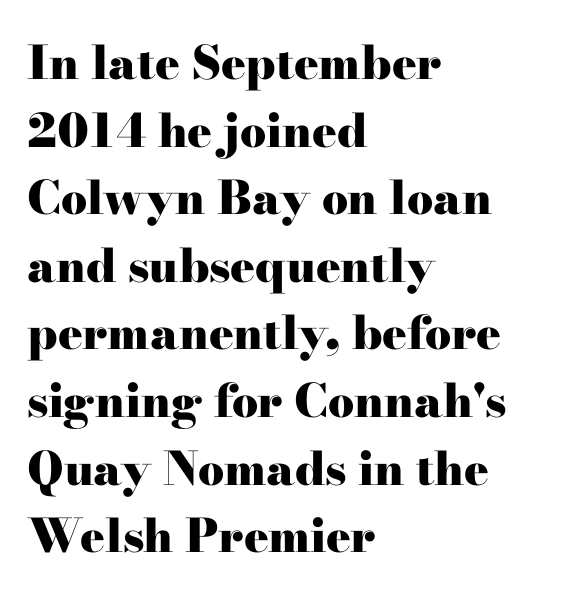
{"serif": "yes", "italic": "no", "bold": "yes", "weight": "heavy", "width": "wide", "stroke_contrast": "high", "x_height": "small", "monospaced": "no", "underline": "no", "align": "left", "line_spacing": "normal", "line_spacing_ratio": 1.47, "letter_spacing": "normal", "letter_spacing_em": 0.0, "glyph_px": 46}
